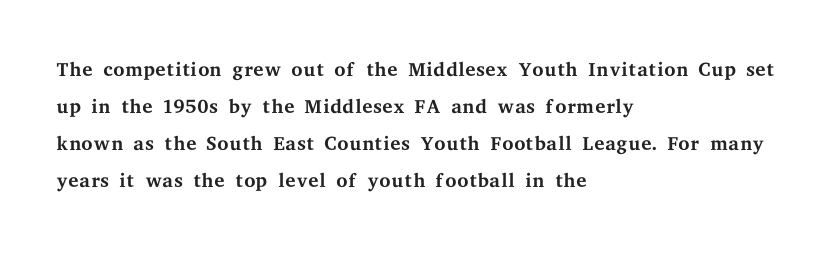
{"serif": "yes", "italic": "no", "bold": "no", "weight": "regular", "width": "wide", "stroke_contrast": "medium", "x_height": "medium", "monospaced": "no", "underline": "no", "align": "left", "line_spacing": "normal", "line_spacing_ratio": 1.28, "letter_spacing": "normal", "letter_spacing_em": 0.0, "glyph_px": 29}
